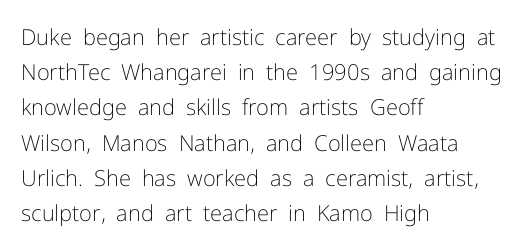
A quiet, ordinary-to-light weight characterises the typeface. Default kerning and tracking; the words read as compact shapes. These lines stack with their left ends in a neat column. The leading is moderate, giving the passage an even texture.
